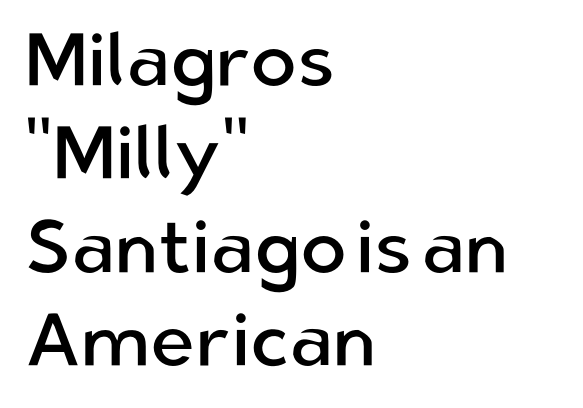
{"serif": "no", "italic": "no", "bold": "no", "weight": "regular", "width": "normal", "stroke_contrast": "low", "x_height": "medium", "monospaced": "no", "underline": "no", "align": "left", "line_spacing_ratio": 1.23, "letter_spacing": "normal", "letter_spacing_em": 0.0, "glyph_px": 76}
